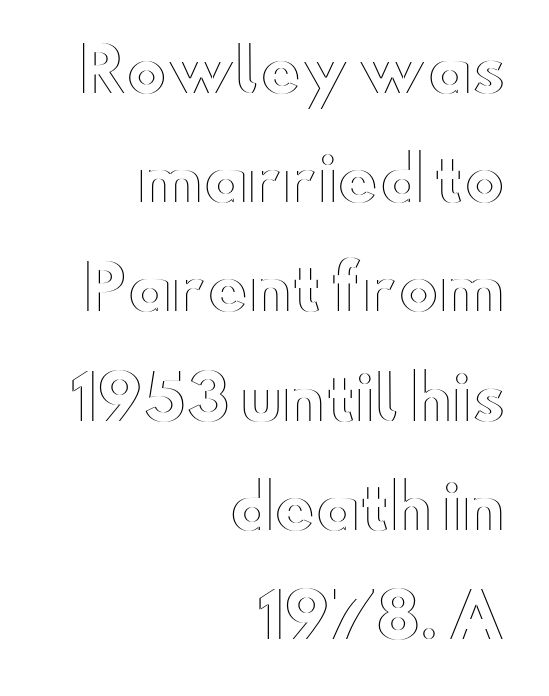
{"italic": "no", "width": "wide", "x_height": "small", "monospaced": "no", "underline": "no", "align": "right", "line_spacing_ratio": 1.79, "letter_spacing": "normal", "letter_spacing_em": 0.0, "glyph_px": 61}
